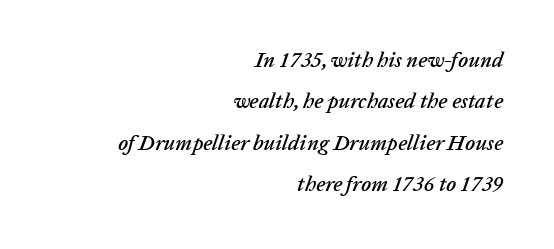
The image shows 21 px text type, italic (leaning right); set right-aligned, loose line spacing (1.97x), normal letter spacing, not underlined.
